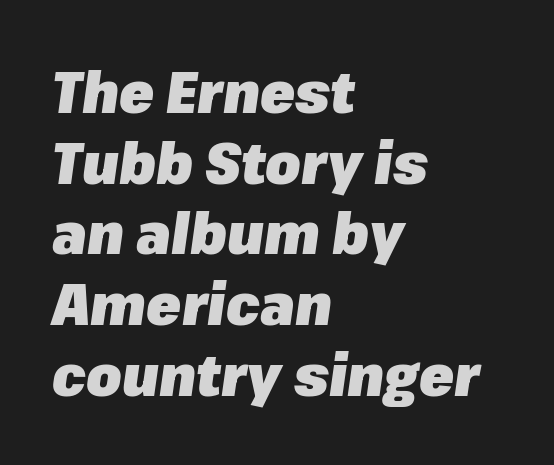
Nobody drew a line under any word here. Each letter keeps its own natural width here, so spacing adapts to shape. A typesetter would call this zero additional tracking. The letters are slanted; this is an italic face. I'd describe the lettering as bold — thick and assertive.
